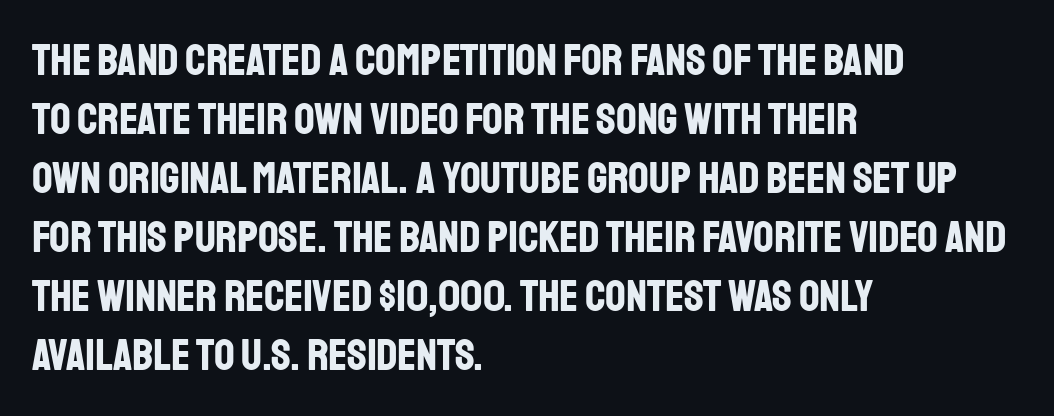
Q: Is the text bold? A: Yes.
Q: Is the text italic (slanted)? A: No, it is upright.
Q: Is the typeface a serif or a sans-serif typeface? A: Sans-serif.
Q: Is the text underlined? A: No.
Q: How is the paragraph aligned? A: Left-aligned.
Q: Is the spacing between letters normal or unusually wide? A: Normal.
Q: Is the spacing between lines tight, normal or loose? A: Normal.
Q: Width (condensed, normal, or wide)? A: Condensed.
Q: Stroke contrast? A: Low.
Q: x-height? A: Large.
Q: Monospaced? A: No.
